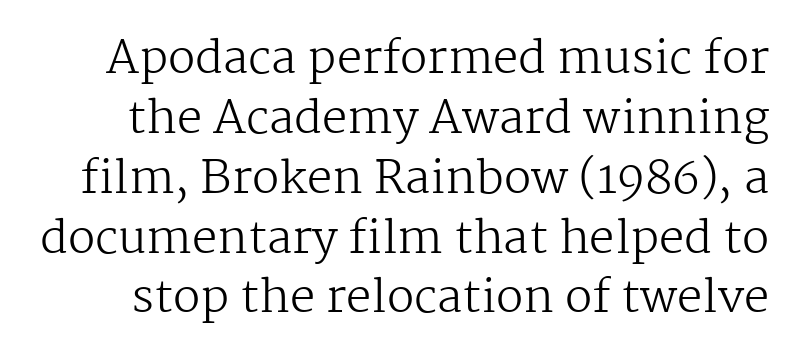
The image shows 45 px regular-weight serif type, upright; set normal line spacing (1.33x), normal letter spacing, not underlined; medium stroke contrast and a medium x-height.
